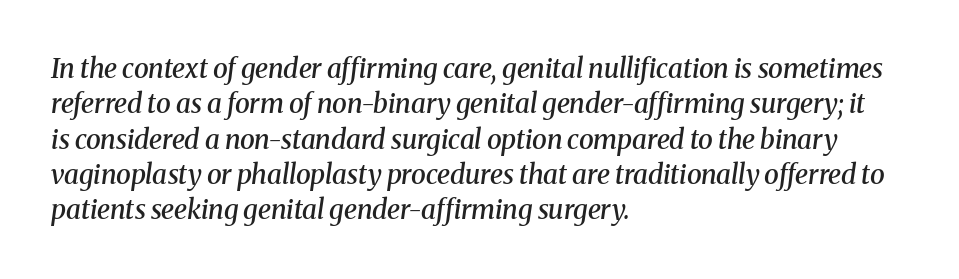
The image shows 27 px text type, italic (leaning right); set left-aligned, normal line spacing (1.31x), normal letter spacing, not underlined.
